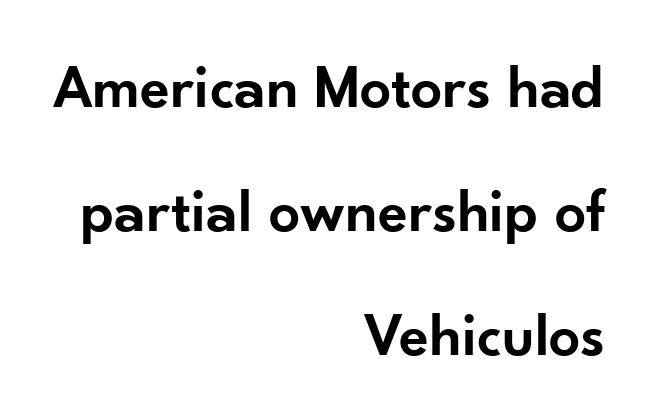
The font is running at a semibold setting, under full bold. Successive baselines arrive slowly, with a big drop between each. Characters remain perfectly vertical along every line. Leftover space on each line is placed entirely before the opening word.
